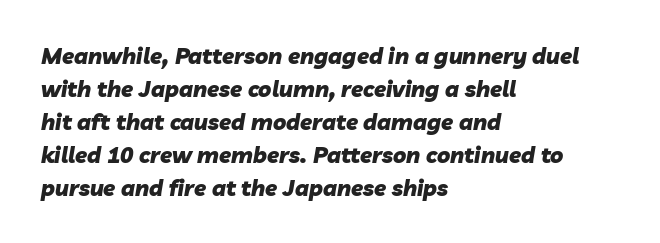
{"italic": "yes", "lean": "right", "slant_degrees": 10, "bold": "yes", "underline": "no", "align": "left", "line_spacing": "normal", "line_spacing_ratio": 1.5, "letter_spacing": "normal", "letter_spacing_em": 0.0, "glyph_px": 22}
